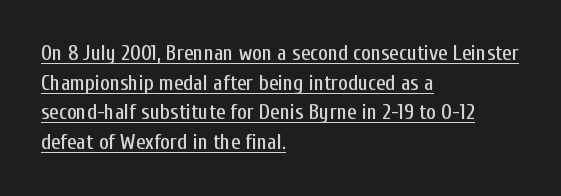
{"italic": "no", "underline": "yes", "align": "left", "line_spacing": "normal", "line_spacing_ratio": 1.41, "letter_spacing": "normal", "letter_spacing_em": 0.0, "glyph_px": 21}
